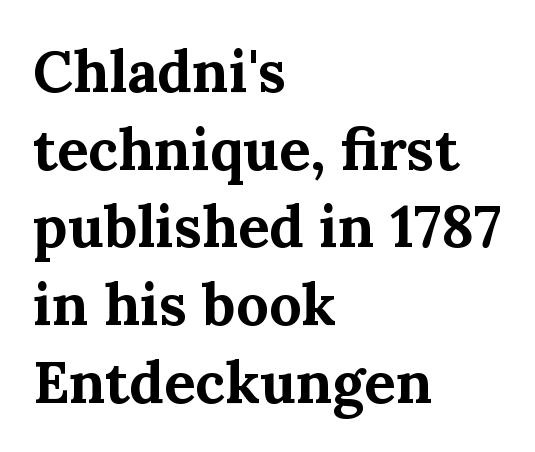
Q: Is the text bold? A: Yes.
Q: Is the text italic (slanted)? A: No, it is upright.
Q: Is the typeface a serif or a sans-serif typeface? A: Serif.
Q: Is the text underlined? A: No.
Q: How is the paragraph aligned? A: Left-aligned.
Q: Is the spacing between letters normal or unusually wide? A: Normal.
Q: Is the spacing between lines tight, normal or loose? A: Normal.
Q: Width (condensed, normal, or wide)? A: Normal.
Q: Stroke contrast? A: Medium.
Q: x-height? A: Medium.
Q: Monospaced? A: No.
